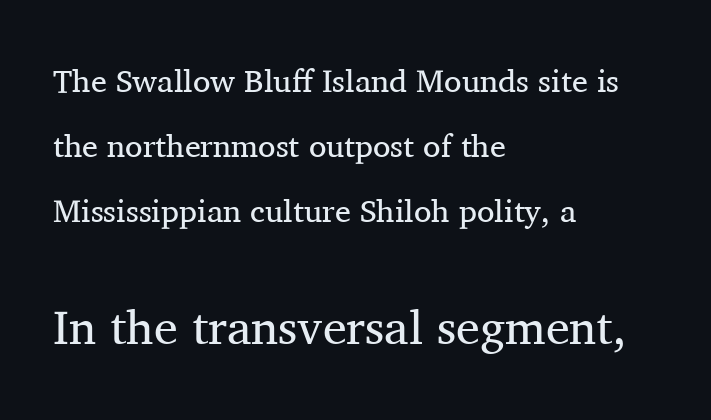
The glyphs are unaccompanied by any horizontal stroke below them. Designer's note — italics off, roman on. Letter spacing: default. You get the small type first, then a jump to larger type.
